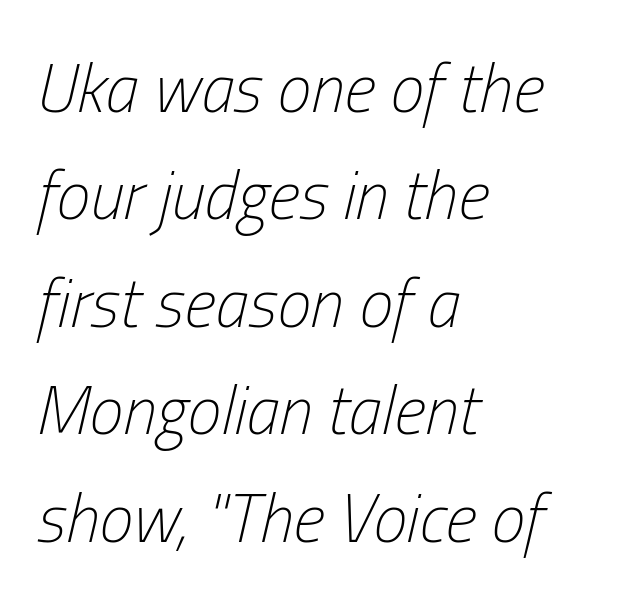
The image shows 68 px light, condensed type, italic (leaning right); set left-aligned, normal line spacing (1.58x), normal letter spacing, not underlined; low stroke contrast and a medium x-height.
